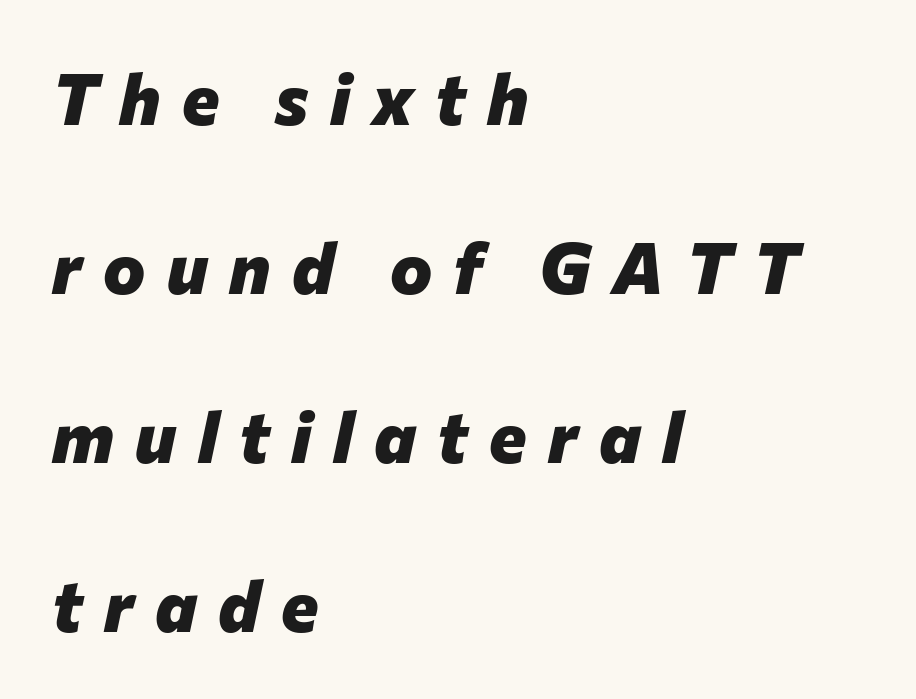
The zone under the glyphs is completely vacant. Look at the stroke-to-counter ratio: heavy, a bold. The face used here is proportionally spaced, like ordinary book or web type. Is the type slanted? Yes — the strokes lean at a clear angle. The horizontal fit of the characters is loose and conspicuously gappy.
